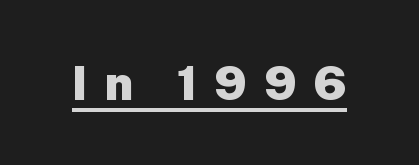
Q: Is the text bold? A: Yes.
Q: Is the text italic (slanted)? A: No, it is upright.
Q: Is the typeface a serif or a sans-serif typeface? A: Sans-serif.
Q: Is the text underlined? A: Yes.
Q: Is the spacing between letters normal or unusually wide? A: Unusually wide.
Q: Width (condensed, normal, or wide)? A: Normal.
Q: Stroke contrast? A: Low.
Q: x-height? A: Medium.
Q: Monospaced? A: No.
